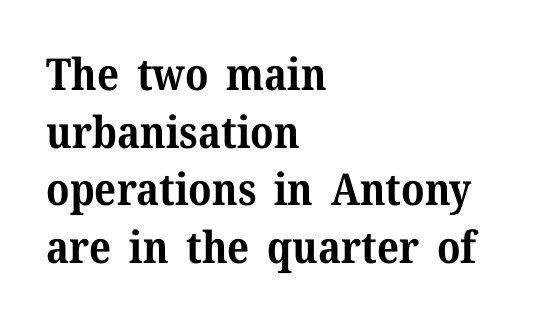
{"serif": "yes", "italic": "no", "bold": "yes", "weight": "bold", "width": "normal", "stroke_contrast": "medium", "x_height": "medium", "monospaced": "no", "underline": "no", "align": "left", "line_spacing": "normal", "line_spacing_ratio": 1.31, "letter_spacing": "normal", "letter_spacing_em": 0.0, "glyph_px": 44}
